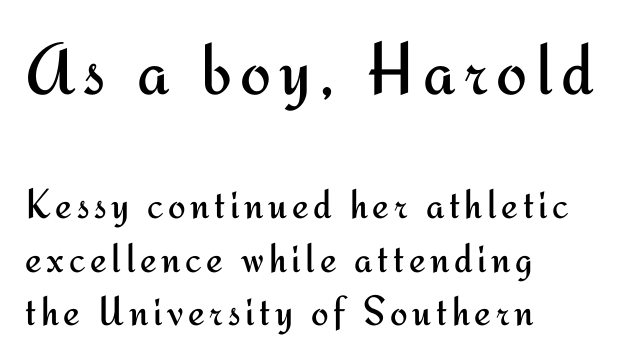
The image shows 74 px regular-weight sans-serif type, upright; set left-aligned, normal line spacing (1.27x), not underlined; the first (top) block is 1.76x larger; medium stroke contrast and a small x-height.
